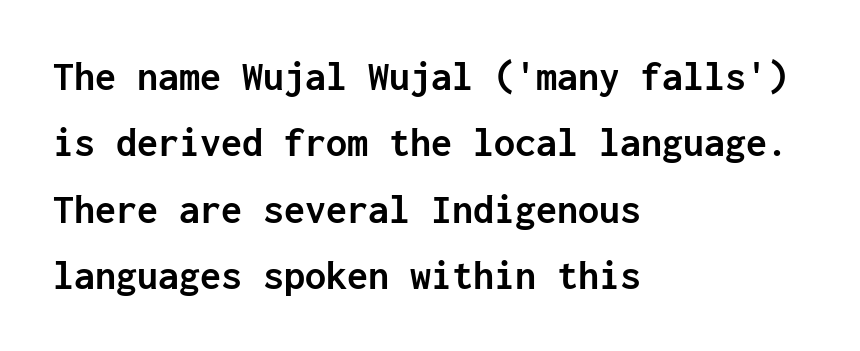
{"serif": "no", "italic": "no", "bold": "yes", "weight": "semibold", "width": "normal", "stroke_contrast": "low", "x_height": "medium", "monospaced": "yes", "underline": "no", "align": "left", "line_spacing": "normal", "line_spacing_ratio": 1.58, "letter_spacing": "normal", "letter_spacing_em": 0.0, "glyph_px": 42}
